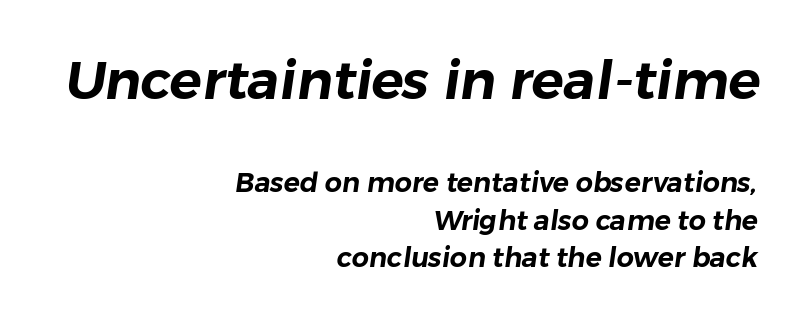
{"serif": "no", "width": "normal", "stroke_contrast": "low", "x_height": "medium", "monospaced": "no", "underline": "no", "align": "right", "line_spacing": "normal", "line_spacing_ratio": 1.4, "letter_spacing": "normal", "letter_spacing_em": 0.0, "larger_block": "first", "size_ratio": 2.0, "glyph_px": 54}
